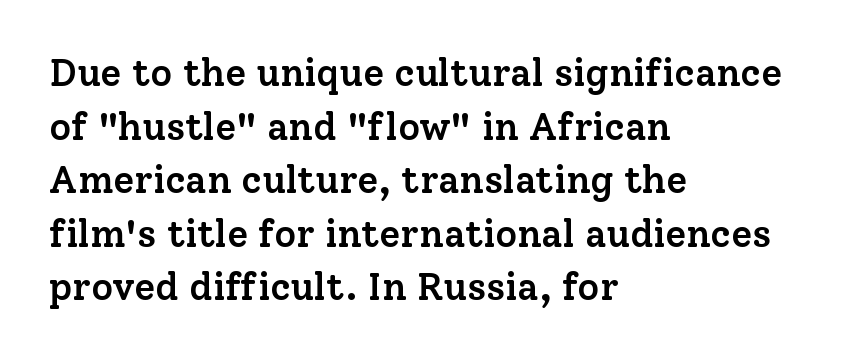
The image shows 38 px semibold serif type, upright; set left-aligned, normal line spacing (1.41x), normal letter spacing, not underlined; low stroke contrast and a medium x-height.
